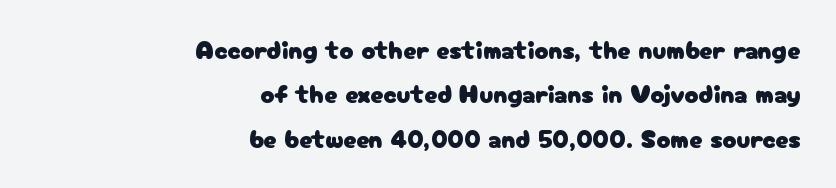
Check the space under the baseline: it is left empty. These lines stack with their right ends in a neat column. How are the letters spaced? Ordinarily, with no added tracking. Designer's note — italics off, roman on.
